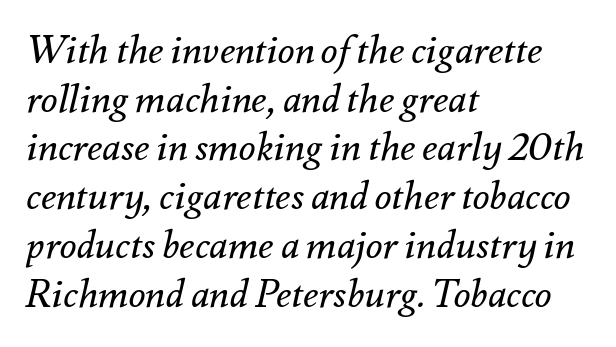
Here the designer chose a conventional face with non-uniform glyph widths. The strokes carry an ordinary text weight at most. Rows of type keep a routine distance in the vertical direction. Italic? Definitely — the glyphs are oblique. What stands out about the letter spacing? Nothing — it is the standard amount. Underlining? Definitely not there.
